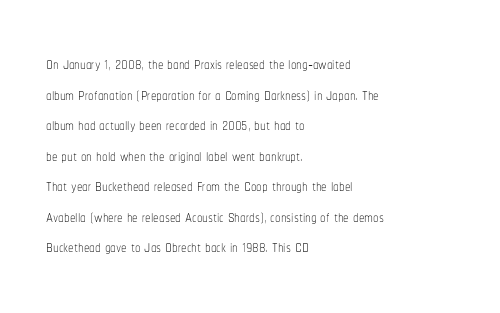
Here the glyphs are tracked normally, forming tight word shapes. This sample keeps an unexceptional amount of space between lines. Every character sits straight up, as roman type does. Each stroke keeps to a modest, everyday thickness or less. This rendering uses left alignment, leaving the right contour irregular. Descenders are the only things crossing below the line.
